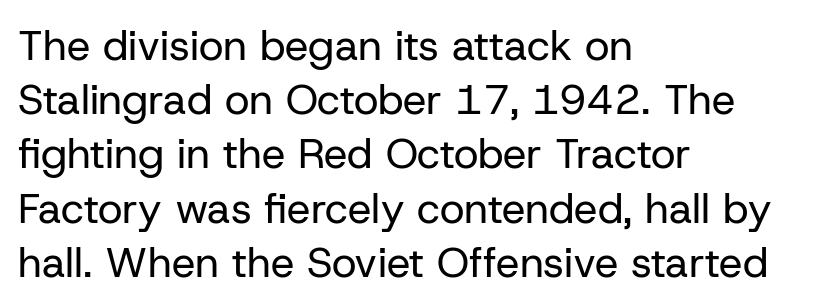
Q: Is the text bold? A: No.
Q: Is the text italic (slanted)? A: No, it is upright.
Q: Is the typeface a serif or a sans-serif typeface? A: Sans-serif.
Q: Is the text underlined? A: No.
Q: How is the paragraph aligned? A: Left-aligned.
Q: Is the spacing between letters normal or unusually wide? A: Normal.
Q: Is the spacing between lines tight, normal or loose? A: Normal.
Q: Width (condensed, normal, or wide)? A: Normal.
Q: Stroke contrast? A: Low.
Q: x-height? A: Medium.
Q: Monospaced? A: No.
